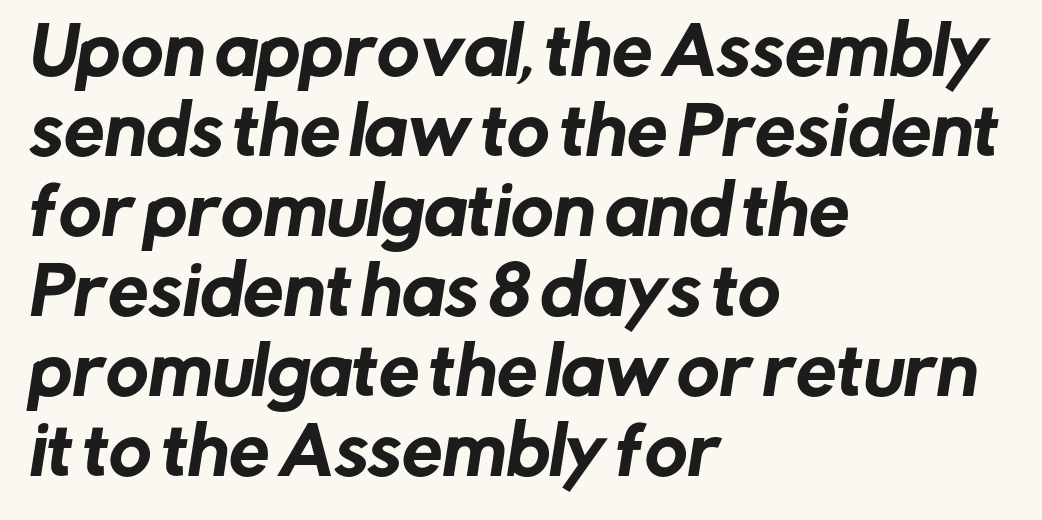
{"serif": "no", "width": "normal", "stroke_contrast": "low", "x_height": "medium", "monospaced": "no", "underline": "no", "align": "left", "line_spacing_ratio": 1.23, "letter_spacing": "normal", "letter_spacing_em": 0.0, "glyph_px": 65}
